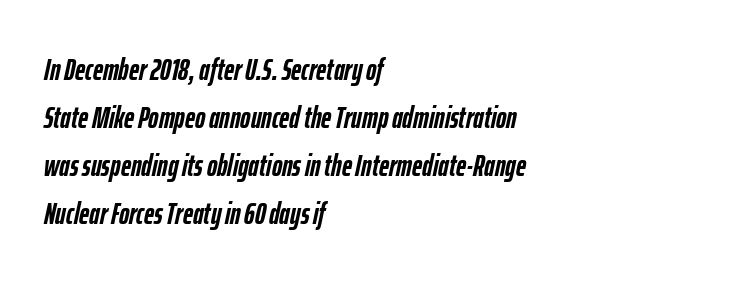
The image shows 31 px semibold, condensed type, italic (leaning right); set left-aligned, normal line spacing (1.55x), normal letter spacing, not underlined; low stroke contrast and a medium x-height.
